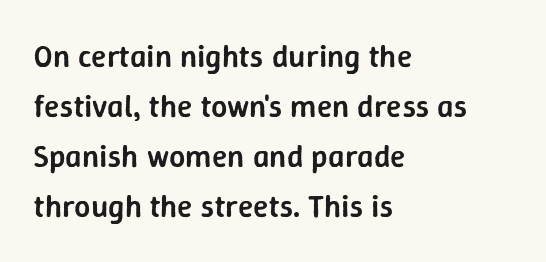
{"serif": "no", "italic": "no", "bold": "semi", "weight": "semibold", "width": "normal", "stroke_contrast": "low", "x_height": "medium", "monospaced": "no", "underline": "no", "align": "left", "line_spacing": "normal", "line_spacing_ratio": 1.56, "letter_spacing": "normal", "letter_spacing_em": 0.0, "glyph_px": 32}
